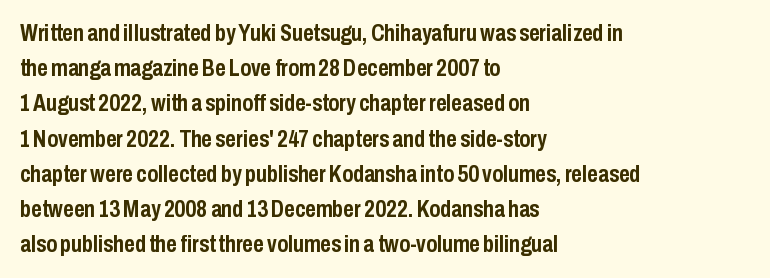
{"italic": "no", "bold": "yes", "underline": "no", "align": "left", "line_spacing": "normal", "line_spacing_ratio": 1.53, "letter_spacing": "normal", "letter_spacing_em": 0.0, "glyph_px": 23}
